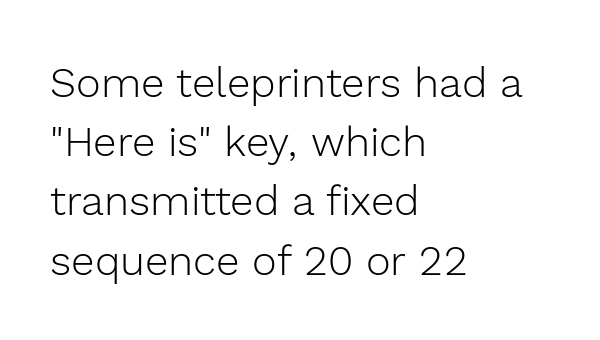
{"serif": "no", "italic": "no", "bold": "no", "weight": "light", "width": "normal", "x_height": "medium", "monospaced": "no", "underline": "no", "align": "left", "line_spacing": "normal", "line_spacing_ratio": 1.41, "letter_spacing": "normal", "letter_spacing_em": 0.0, "glyph_px": 42}
